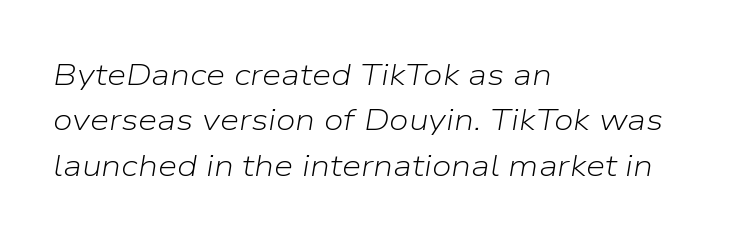
The image shows 31 px light type, italic (leaning right); set left-aligned, normal line spacing (1.46x), normal letter spacing, not underlined; low stroke contrast and a medium x-height.
